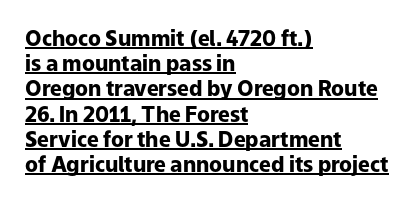
If you drew a line through each stem, it would be perfectly vertical. The paragraph shown leans on its left margin. Does the weight exceed regular? Yes, all the way to bold. Every word sits above its own underline.
